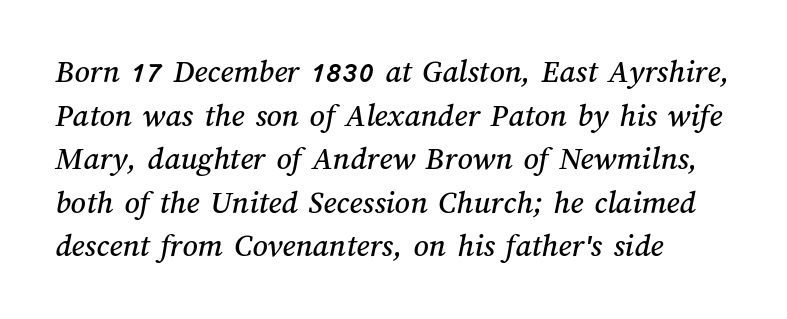
Q: Is the text underlined? A: No.
Q: How is the paragraph aligned? A: Left-aligned.
Q: Is the spacing between letters normal or unusually wide? A: Normal.
Q: Is the spacing between lines tight, normal or loose? A: Normal.
Q: Width (condensed, normal, or wide)? A: Normal.
Q: Stroke contrast? A: Medium.
Q: x-height? A: Medium.
Q: Monospaced? A: No.
